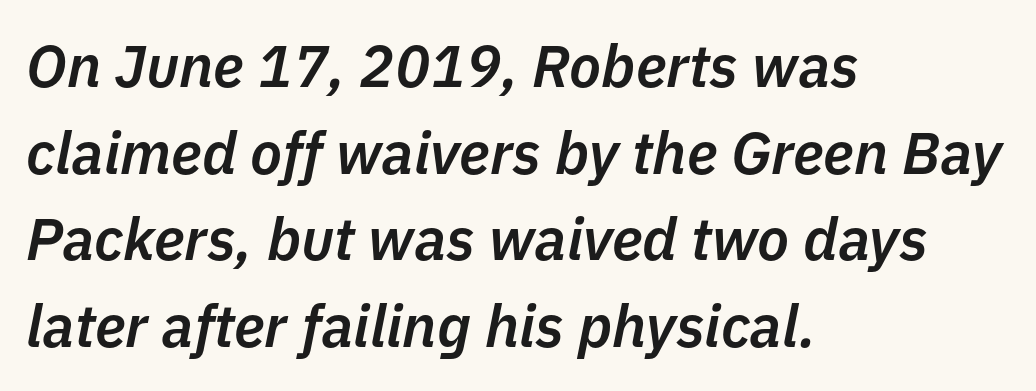
{"italic": "yes", "lean": "right", "slant_degrees": 11, "bold": "semi", "weight": "semibold", "width": "normal", "stroke_contrast": "low", "x_height": "medium", "monospaced": "no", "underline": "no", "align": "left", "line_spacing": "normal", "line_spacing_ratio": 1.47, "letter_spacing": "normal", "letter_spacing_em": 0.0, "glyph_px": 59}
